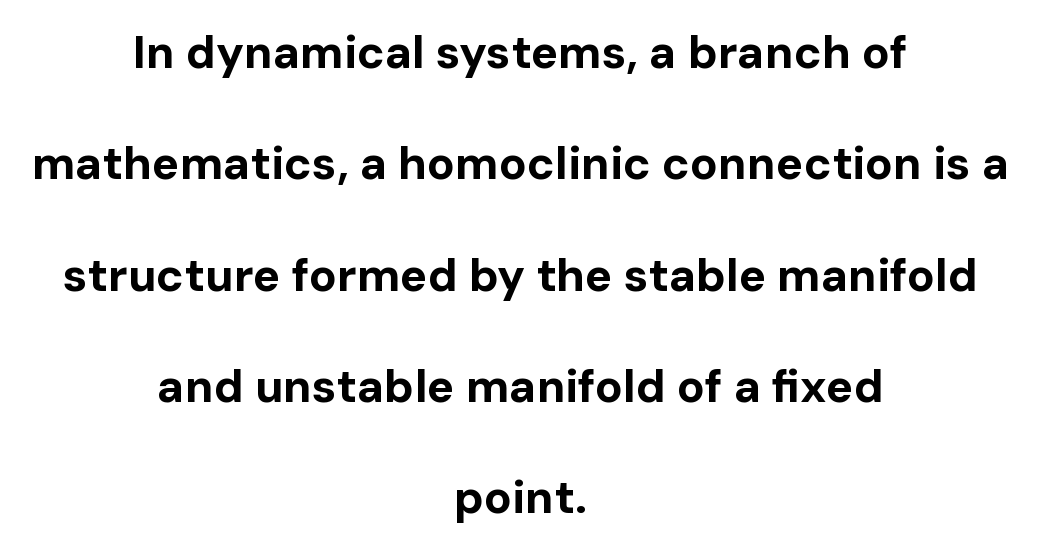
The image shows 46 px bold sans-serif type, upright; set centered, loose line spacing (2.42x), normal letter spacing, not underlined; low stroke contrast and a medium x-height.
